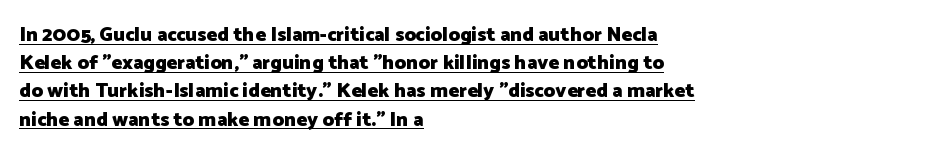
The image shows 20 px bold type, upright; set left-aligned, normal line spacing (1.41x), normal letter spacing, underlined.
